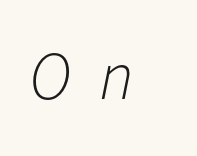
On a weight scale, this lands at 450 or below. Character widths vary here, with narrow letters taking less room than wide ones. Look at the tracking — it's clearly loosened, letters drifting apart. Every character sits at an angle, as italics do. Rule under the text: the space is simply empty.
